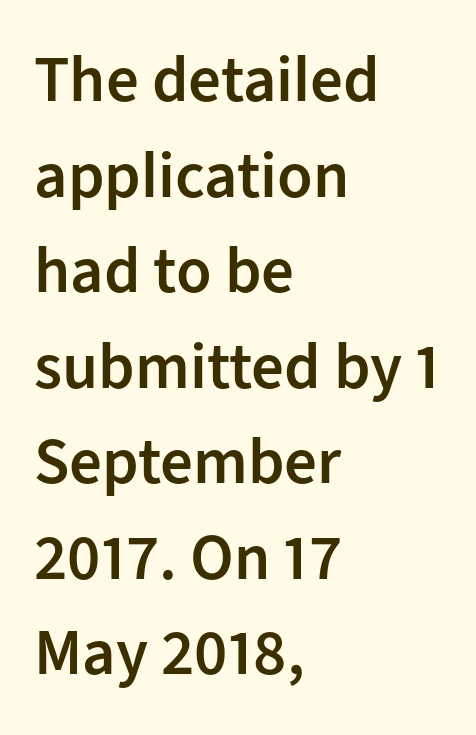
Line spacing here is normal. The passage shown is typed in a proportional face where columns would drift. Style check: upright. Underline: absent.
